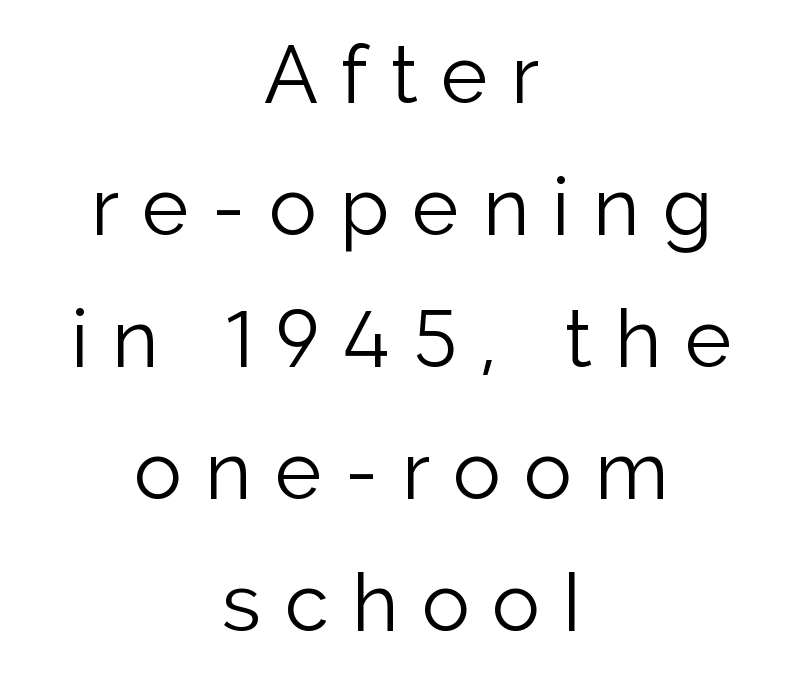
The image shows 80 px light sans-serif type, upright; set centered, normal line spacing (1.65x), unusually wide letter spacing (+0.29 em), not underlined; low stroke contrast and a medium x-height.
